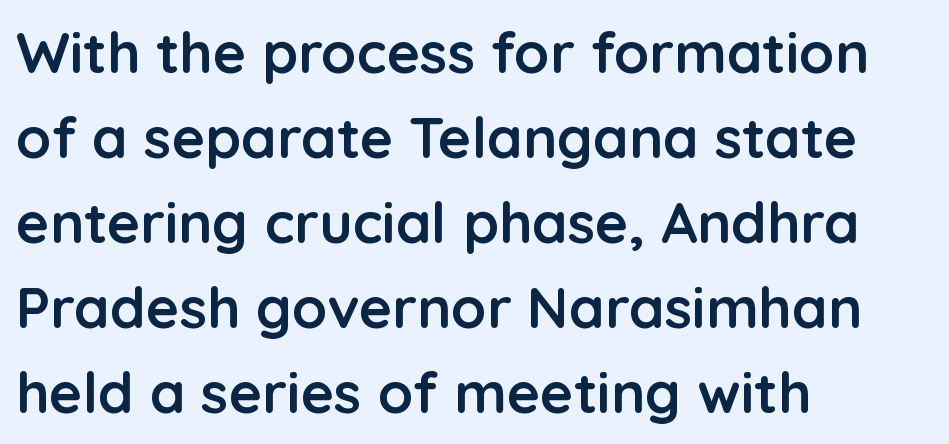
{"serif": "no", "italic": "no", "bold": "yes", "weight": "semibold", "width": "normal", "stroke_contrast": "low", "x_height": "medium", "monospaced": "no", "underline": "no", "align": "left", "line_spacing": "normal", "line_spacing_ratio": 1.49, "letter_spacing": "normal", "letter_spacing_em": 0.0, "glyph_px": 57}
